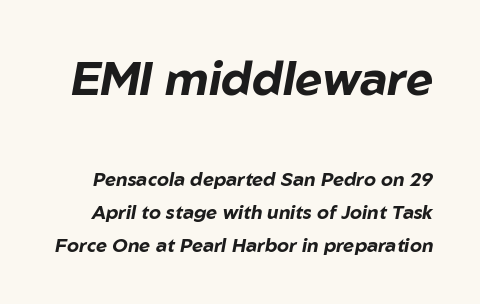
The letterforms sit shoulder to shoulder at normal distance. Each row of text sits above clean, open space. Look at the glyph heights: the upper group is clearly the bigger setting. Posture: slanted.
